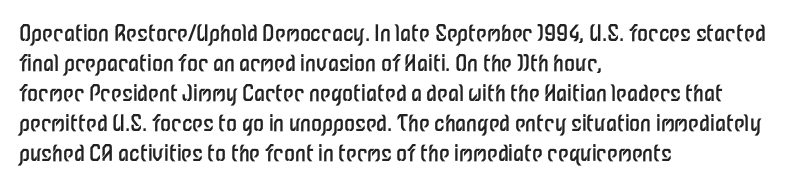
{"italic": "no", "bold": "no", "underline": "no", "align": "left", "line_spacing": "normal", "line_spacing_ratio": 1.36, "letter_spacing": "normal", "letter_spacing_em": 0.0, "glyph_px": 22}
